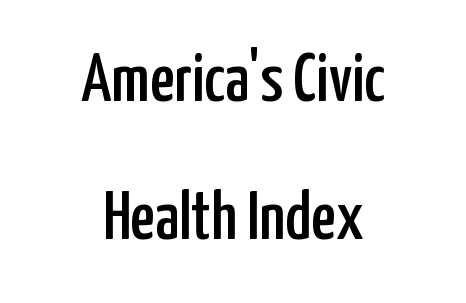
The image shows 69 px condensed sans-serif type, upright; set centered, loose line spacing (2.0x), normal letter spacing, not underlined; low stroke contrast and a medium x-height.
